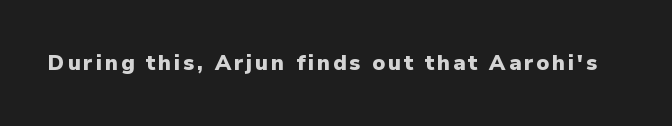
Q: Is the text bold? A: Yes.
Q: Is the text italic (slanted)? A: No, it is upright.
Q: Is the text underlined? A: No.
